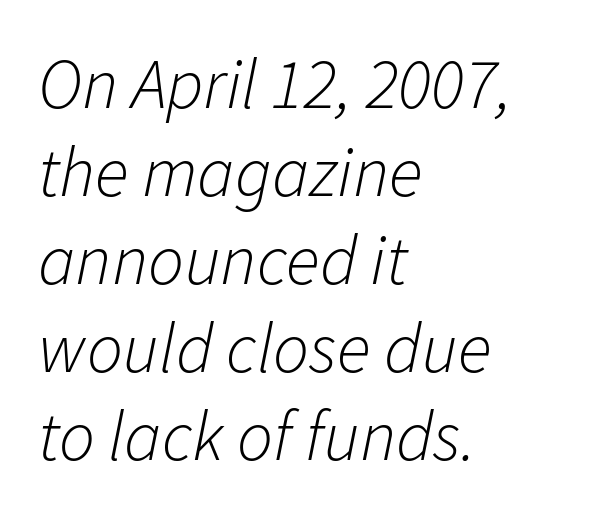
Every row of glyphs begins at an identical x-position on the left. Summary of weight: not heavy and not bold. Each letter keeps its own natural width here, so spacing adapts to shape. The letters sit at their default tracking, neither squeezed nor spread.
